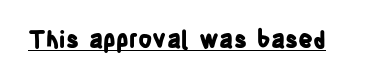
The image shows 23 px bold type, upright; set normal letter spacing, underlined.
